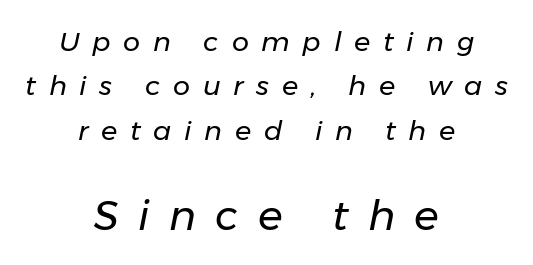
{"italic": "yes", "lean": "right", "slant_degrees": 11, "bold": "no", "weight": "regular", "width": "normal", "stroke_contrast": "low", "x_height": "medium", "monospaced": "no", "underline": "no", "align": "center", "line_spacing": "normal", "line_spacing_ratio": 1.64, "letter_spacing": "wide", "letter_spacing_em": 0.47, "larger_block": "second", "size_ratio": 1.52, "glyph_px": 41}
